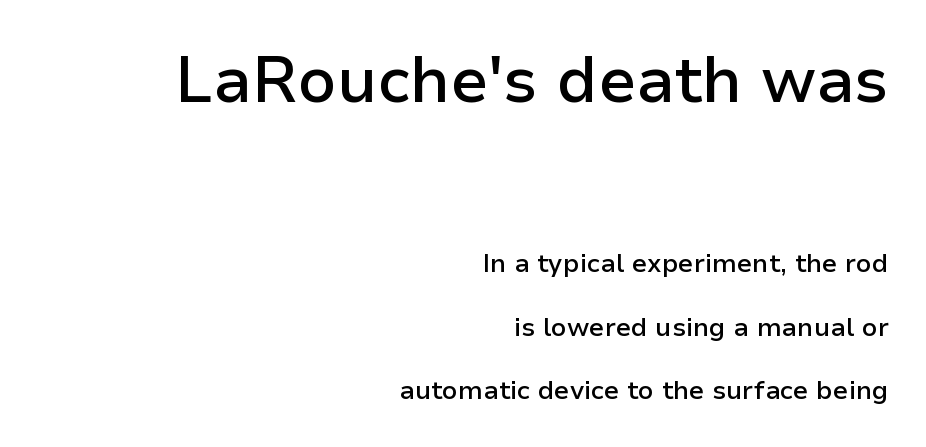
{"serif": "no", "italic": "no", "bold": "semi", "weight": "semibold", "width": "normal", "stroke_contrast": "low", "x_height": "medium", "monospaced": "no", "underline": "no", "align": "right", "line_spacing": "loose", "line_spacing_ratio": 2.45, "letter_spacing": "normal", "letter_spacing_em": 0.0, "larger_block": "first", "size_ratio": 2.46, "glyph_px": 64}
